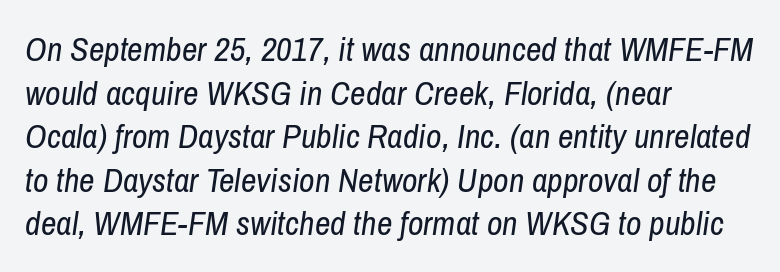
{"italic": "yes", "lean": "right", "slant_degrees": 8, "bold": "no", "weight": "regular", "width": "condensed", "stroke_contrast": "low", "x_height": "medium", "monospaced": "no", "underline": "no", "align": "left", "line_spacing": "normal", "line_spacing_ratio": 1.28, "letter_spacing": "normal", "letter_spacing_em": 0.0, "glyph_px": 34}
